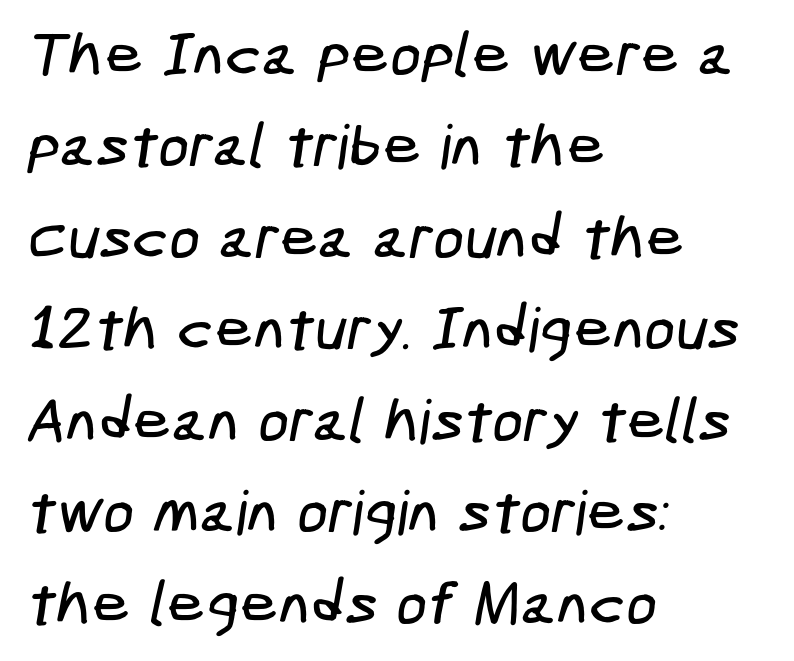
{"serif": "no", "width": "condensed", "stroke_contrast": "low", "x_height": "medium", "underline": "no", "align": "left", "line_spacing": "normal", "line_spacing_ratio": 1.5, "letter_spacing": "normal", "letter_spacing_em": 0.0, "glyph_px": 61}
